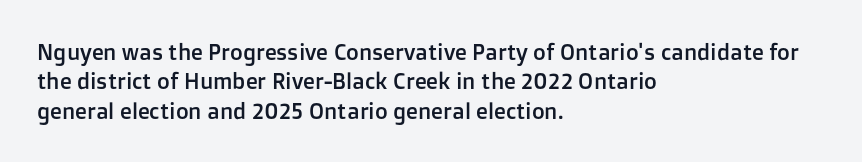
Q: Is the text italic (slanted)? A: No, it is upright.
Q: Is the text underlined? A: No.
Q: How is the paragraph aligned? A: Left-aligned.
Q: Is the spacing between letters normal or unusually wide? A: Normal.
Q: Is the spacing between lines tight, normal or loose? A: Normal.
